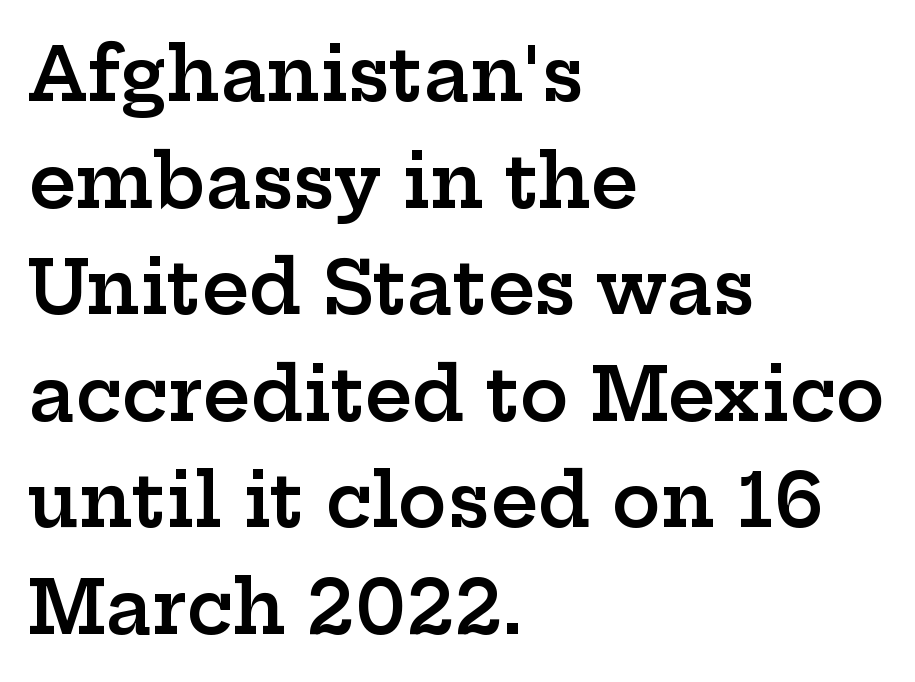
{"serif": "yes", "italic": "no", "bold": "semi", "weight": "semibold", "width": "wide", "stroke_contrast": "low", "x_height": "medium", "monospaced": "no", "underline": "no", "align": "left", "line_spacing": "normal", "line_spacing_ratio": 1.46, "letter_spacing": "normal", "letter_spacing_em": 0.0, "glyph_px": 73}
